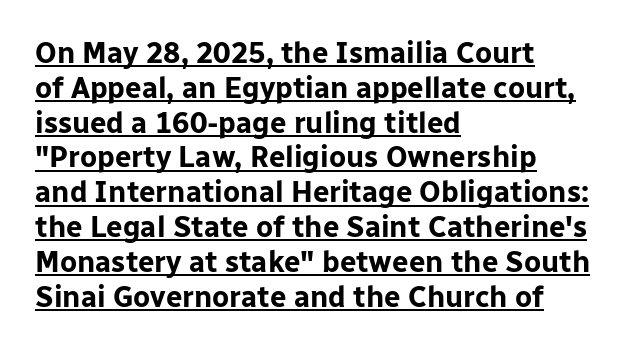
Is there any slant? The stems are plumb. Examine the stroke ends and you'll find no serifs. Does a line run under the words? Yes, clearly. In CSS terms this would be text-align: left.
